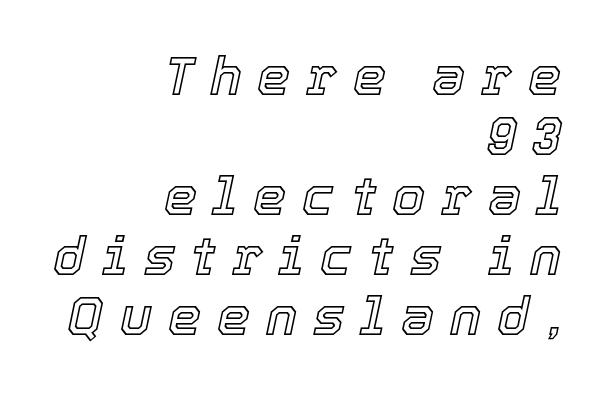
{"italic": "yes", "lean": "right", "slant_degrees": 12, "width": "normal", "x_height": "medium", "monospaced": "no", "underline": "no", "align": "right", "line_spacing": "tight", "line_spacing_ratio": 1.13, "letter_spacing": "wide", "letter_spacing_em": 0.3, "glyph_px": 53}
